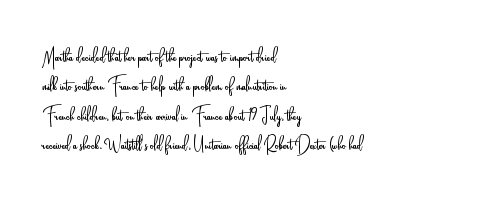
The image shows 24 px text type; set left-aligned, line spacing 1.22x, normal letter spacing, not underlined.
